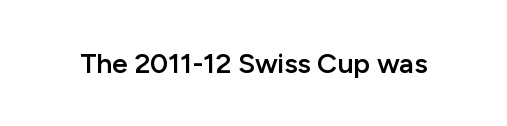
The image shows 28 px semibold sans-serif type, upright; set normal letter spacing, not underlined; low stroke contrast and a medium x-height.
